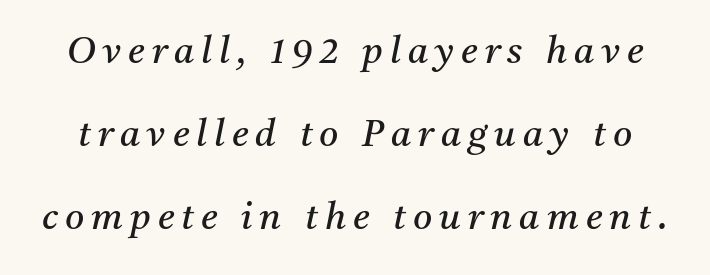
{"serif": "yes", "italic": "yes", "lean": "right", "slant_degrees": 11, "bold": "no", "weight": "regular", "width": "normal", "stroke_contrast": "medium", "x_height": "medium", "monospaced": "no", "underline": "no", "line_spacing": "loose", "line_spacing_ratio": 2.25, "glyph_px": 37}
